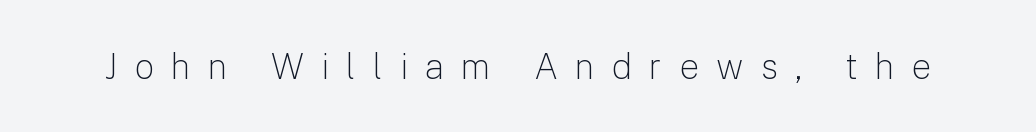
Look at the tracking — it's clearly loosened, letters drifting apart. If you drew a line through each stem, it would be perfectly vertical. The passage shown is typed in a proportional face where columns would drift. Examine the stroke ends and you'll find no serifs.
